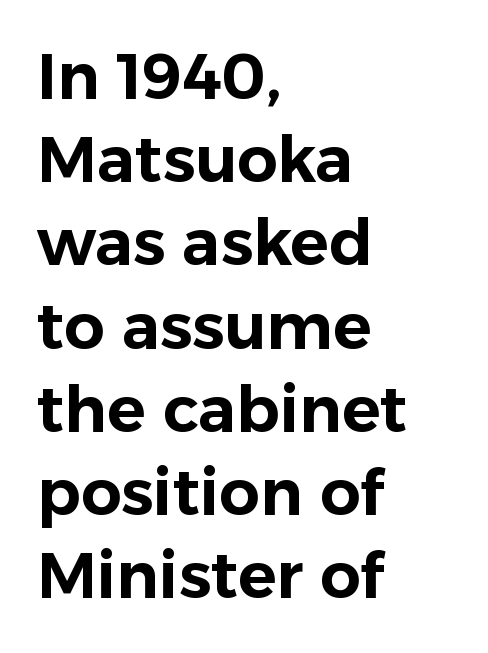
In terms of letterspacing, this is plain default setting. Casual observation: everything's shoved over to the left. Glance below the letters and you will spot only blank space. The letters stand straight up with perfectly vertical stems.
